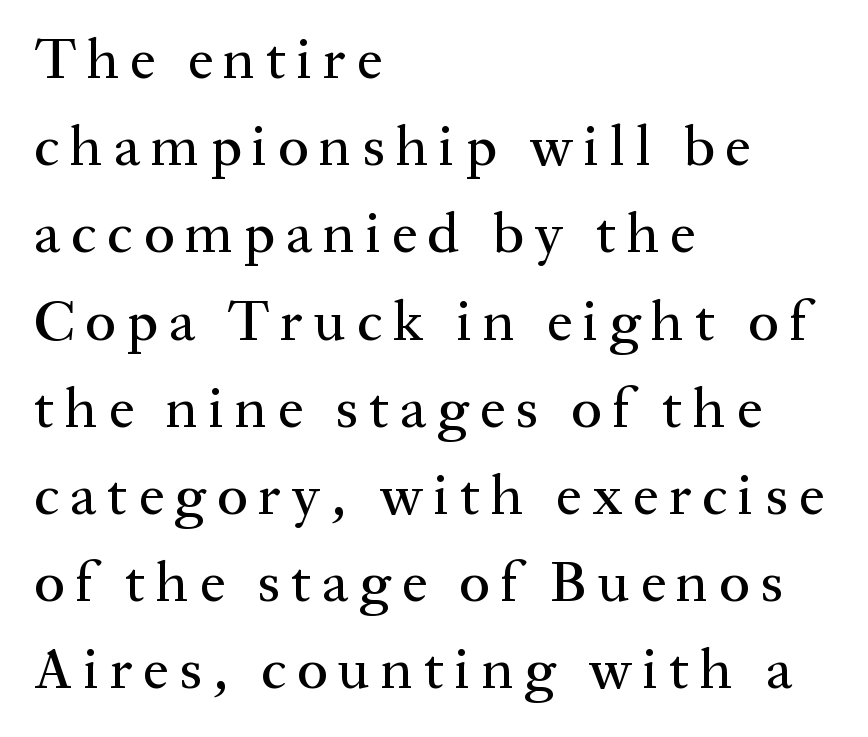
Q: Is the text italic (slanted)? A: No, it is upright.
Q: Is the typeface a serif or a sans-serif typeface? A: Serif.
Q: Is the text underlined? A: No.
Q: How is the paragraph aligned? A: Left-aligned.
Q: Is the spacing between lines tight, normal or loose? A: Normal.
Q: Width (condensed, normal, or wide)? A: Normal.
Q: Stroke contrast? A: Medium.
Q: x-height? A: Medium.
Q: Monospaced? A: No.
